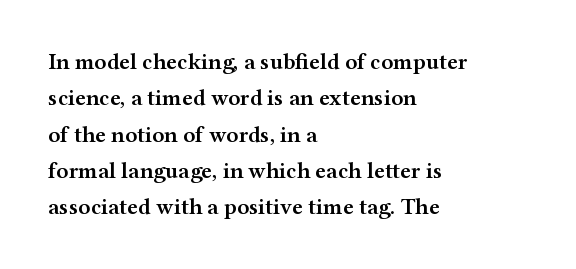
The image shows 23 px text type, upright; set left-aligned, normal line spacing (1.58x), normal letter spacing, not underlined.
